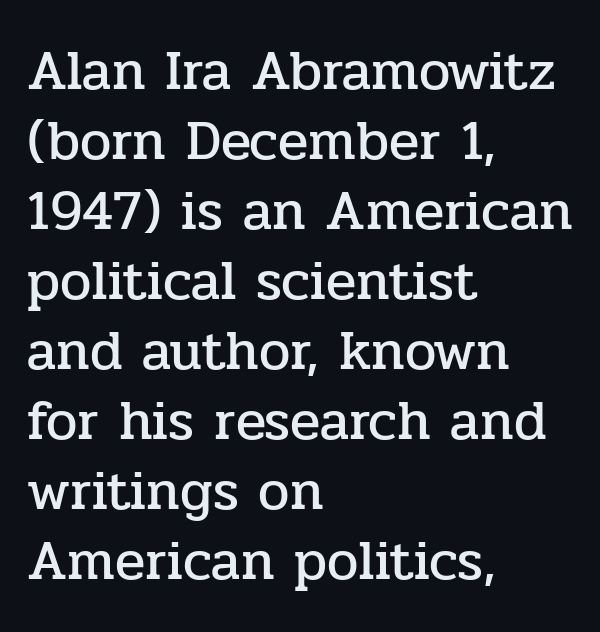
{"serif": "yes", "italic": "no", "width": "normal", "stroke_contrast": "low", "x_height": "medium", "monospaced": "no", "underline": "no", "align": "left", "line_spacing": "normal", "line_spacing_ratio": 1.25, "letter_spacing": "normal", "letter_spacing_em": 0.0, "glyph_px": 56}
